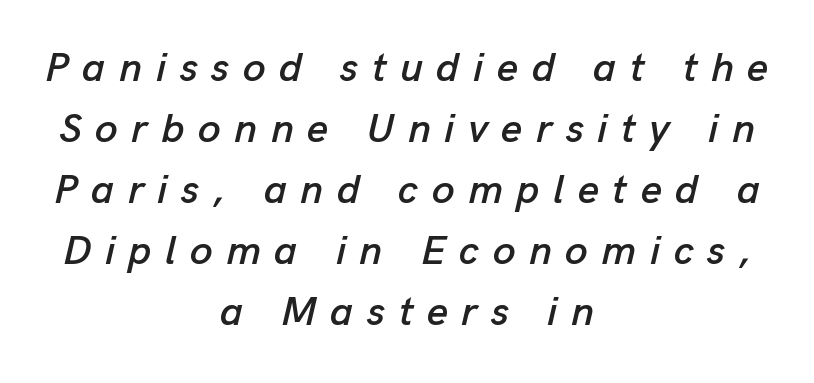
The image shows 41 px text type, italic (leaning right); set centered, normal line spacing (1.49x), unusually wide letter spacing (+0.33 em), not underlined; low stroke contrast and a medium x-height.
